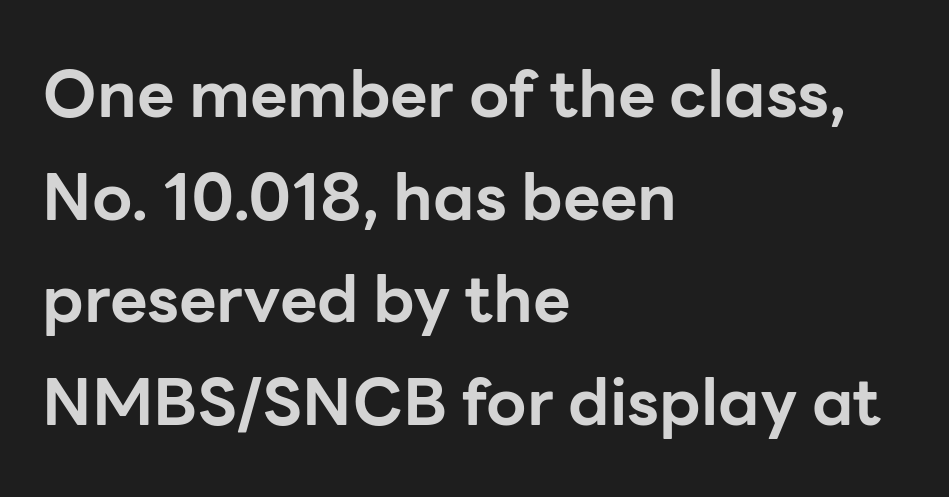
Where is the straight margin? On the left. Proportional: the letters do not fall into vertical columns. The lettering holds an erect, upright posture throughout. Has an underline been added? It has not.
